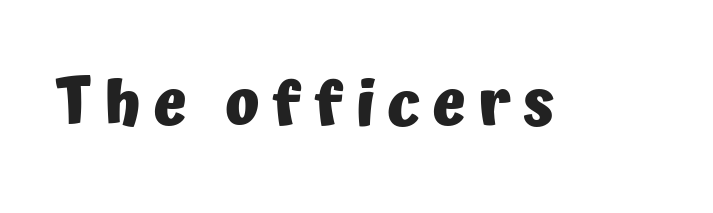
Check under the words: just untouched page. The letters advance in unequal steps, a hallmark of proportional type. Regarding serifs, this sample does without them. Look at the stroke-to-counter ratio: heavy, a bold. Tall strokes in this sample are plumb rather than angled.
